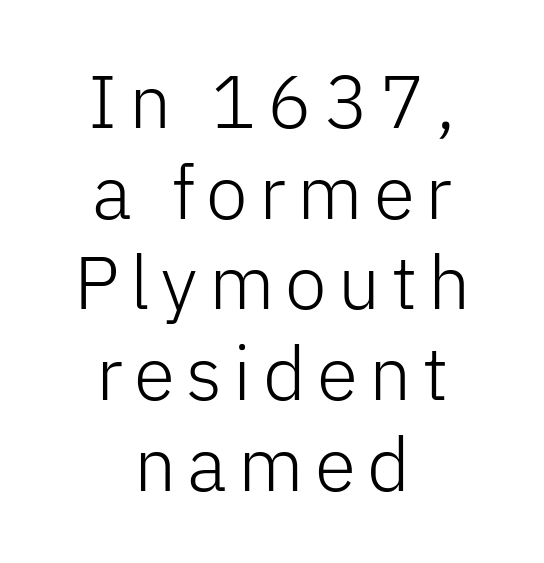
Alignment: centered. Varying glyph widths throughout — classic text-font behaviour. You can tell from the bare stems that sans-serif type was used. The font is comparable to plain body text, perhaps lighter. This sample uses an upright cut, with every glyph sitting square on the baseline. Check under the words: just untouched page.
